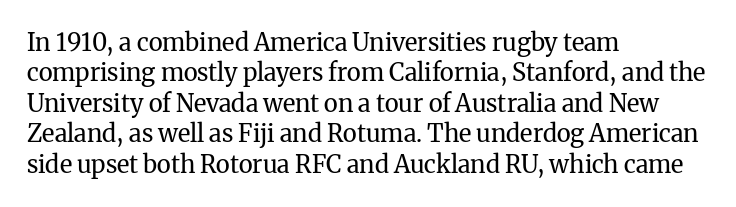
The image shows 24 px text type, upright; set left-aligned, normal line spacing (1.27x), normal letter spacing, not underlined.
